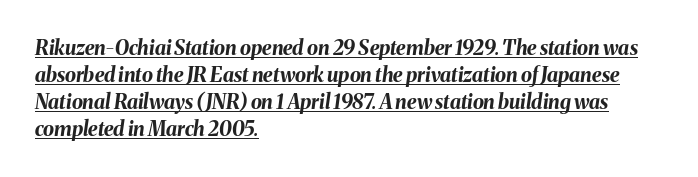
Q: Is the text bold? A: Yes.
Q: Is the text italic (slanted)? A: Yes, it leans right by about 8 degrees.
Q: Is the text underlined? A: Yes.
Q: How is the paragraph aligned? A: Left-aligned.
Q: Is the spacing between letters normal or unusually wide? A: Normal.
Q: Is the spacing between lines tight, normal or loose? A: Normal.
